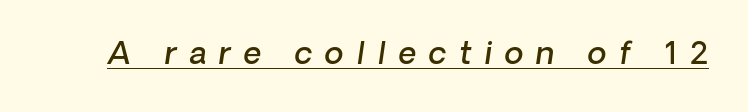
Honestly, the underline is the first thing you notice here. The face used here is proportionally spaced, like ordinary book or web type. Every letter is mildly thick-stroked: semibold rather than bold. Here the glyphs are tracked loosely, breaking word shapes into spaced letters. The typeface chosen for these lines omits serifs.
